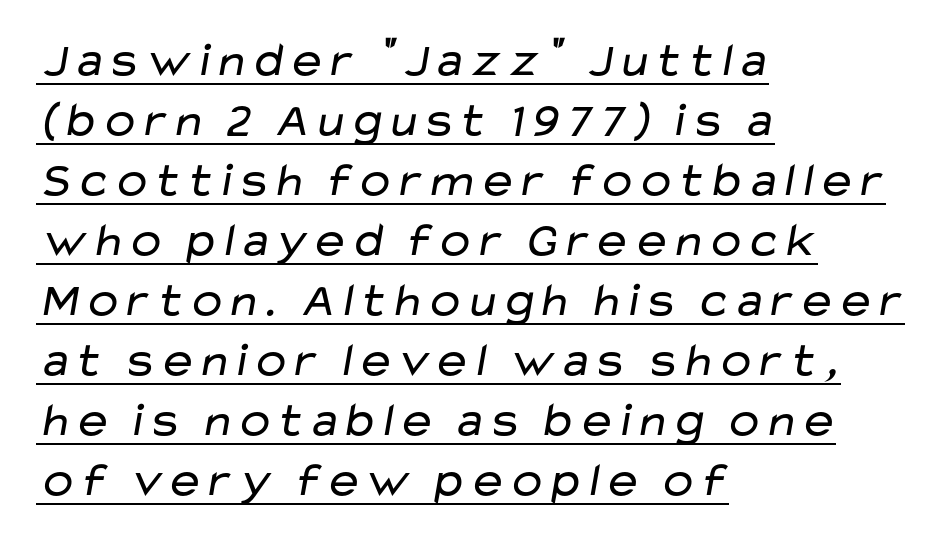
{"serif": "no", "bold": "no", "weight": "regular", "width": "wide", "stroke_contrast": "low", "x_height": "medium", "monospaced": "no", "underline": "yes", "align": "left", "line_spacing": "normal", "line_spacing_ratio": 1.25, "letter_spacing": "normal", "letter_spacing_em": 0.0, "glyph_px": 48}
